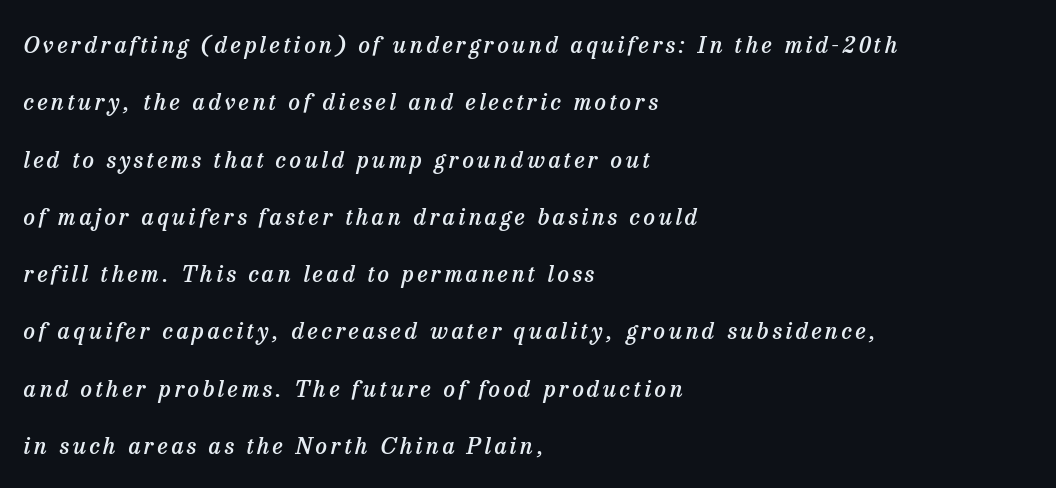
The baseline area is clear. Students, observe: this is what heavily led, spacious text looks like. Left-aligned paragraph, ragged on the right. Bold? Not quite — semibold, heavier than regular but stopping short. Does the lettering tilt? It does — this is italic.
